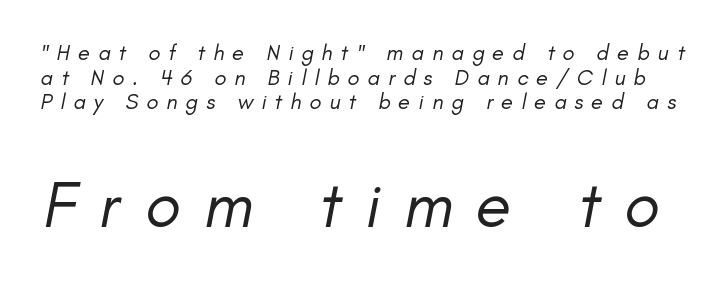
A quiet, ordinary-to-light weight characterises the typeface. This is oblique type, the kind used for emphasis or titles. Here the second block reads like a headline and the first like body copy. The string is rendered with underlining switched off. Display-style spreading of the glyphs; the letterfit is very open. This sample has the flowing, uneven cadence of proportional lettering.
